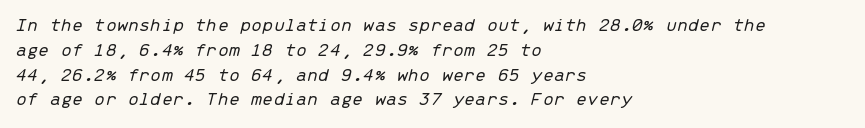
Q: Is the text bold? A: No.
Q: Is the text italic (slanted)? A: Yes, it leans right by about 13 degrees.
Q: Is the text underlined? A: No.
Q: How is the paragraph aligned? A: Left-aligned.
Q: Is the spacing between letters normal or unusually wide? A: Normal.
